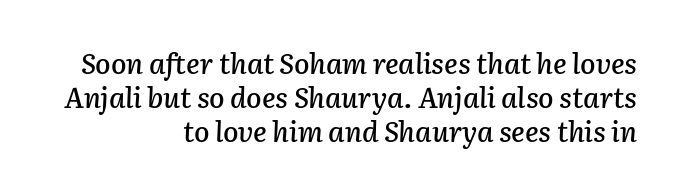
Unmarked baselines from the first word to the last. The face used here is rendered with its standard letterfit. Emphasis-style slanted type is in use. Note the varied advance widths — an 'i' is clearly narrower than an 'm'. Every row of glyphs terminates at an identical x-position on the right.
